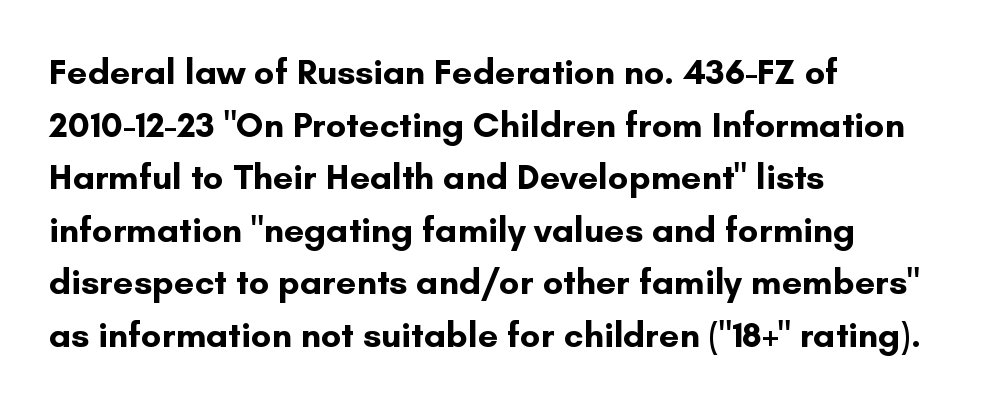
Caption: bold face, heavy strokes. Spacing between characters is what you'd get straight out of the box. If you drew a ruler down the left edge, every line would touch it. If you drew a line through each stem, it would be perfectly vertical. Decoration check: the copy has no underline.
